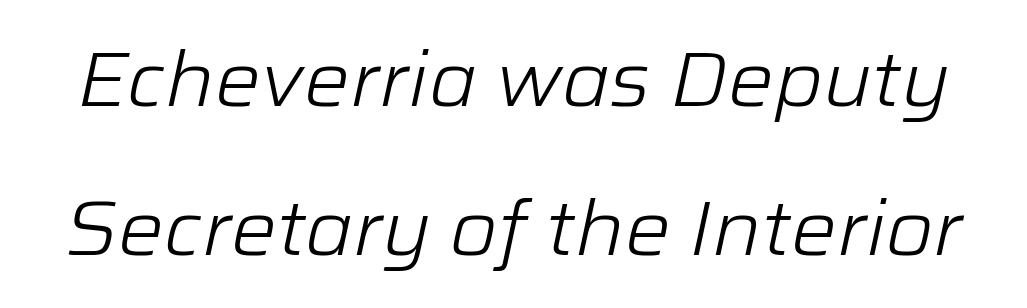
Leading: increased. The passage shown is not bold in any degree. Tracking here is standard; glyphs follow each other at the usual distance. Proportional: the letters do not fall into vertical columns.
